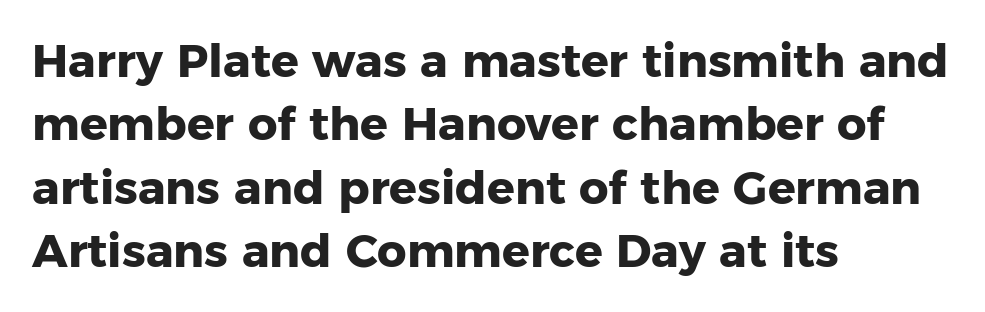
The image shows 46 px heavy sans-serif type, upright; set left-aligned, normal line spacing (1.38x), normal letter spacing, not underlined; low stroke contrast and a medium x-height.
